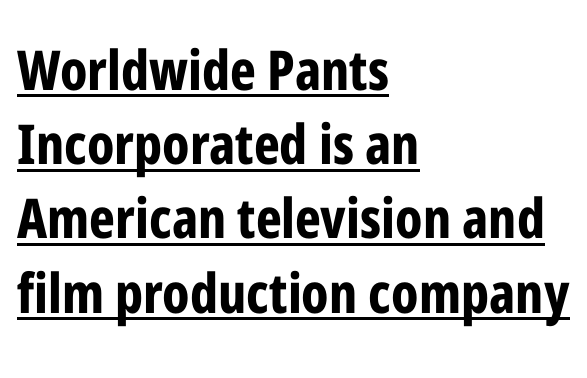
{"serif": "no", "italic": "no", "bold": "yes", "weight": "bold", "width": "condensed", "stroke_contrast": "low", "x_height": "medium", "monospaced": "no", "underline": "yes", "align": "left", "line_spacing": "normal", "line_spacing_ratio": 1.35, "letter_spacing": "normal", "letter_spacing_em": 0.0, "glyph_px": 55}
